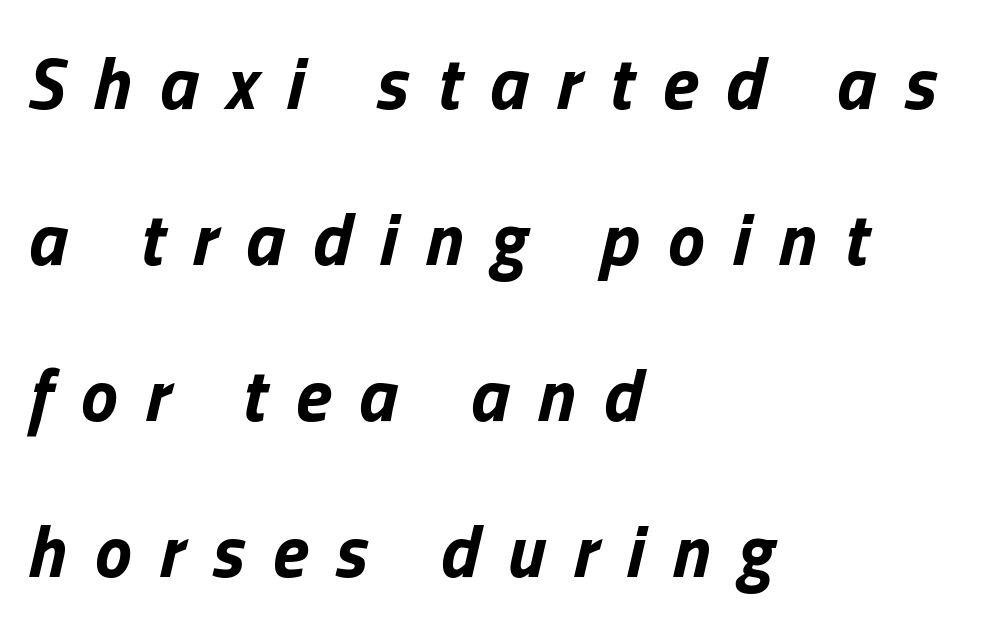
{"italic": "yes", "lean": "right", "slant_degrees": 13, "bold": "yes", "weight": "bold", "width": "normal", "stroke_contrast": "low", "x_height": "medium", "monospaced": "no", "underline": "no", "align": "left", "line_spacing": "loose", "line_spacing_ratio": 2.11, "letter_spacing": "wide", "letter_spacing_em": 0.38, "glyph_px": 74}
